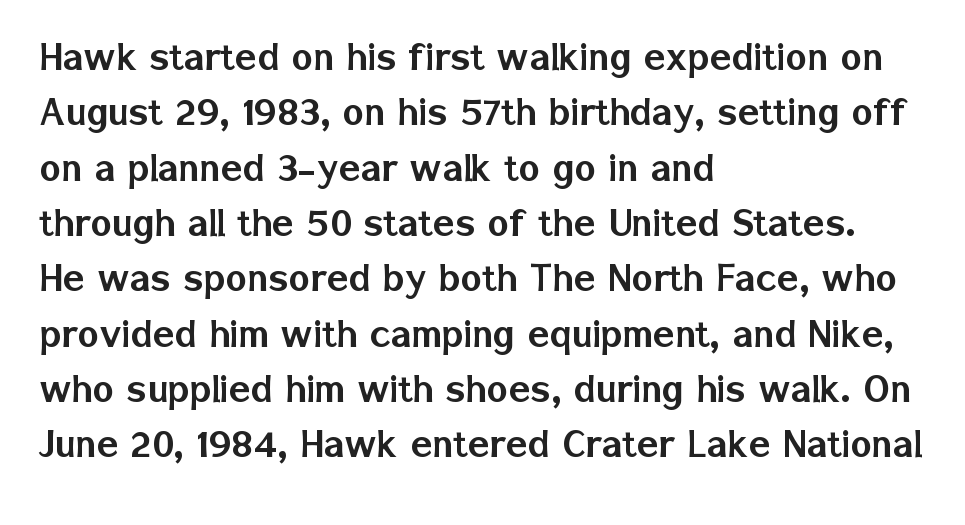
The image shows 45 px sans-serif type, upright; set left-aligned, line spacing 1.23x, normal letter spacing, not underlined; low stroke contrast and a medium x-height.
